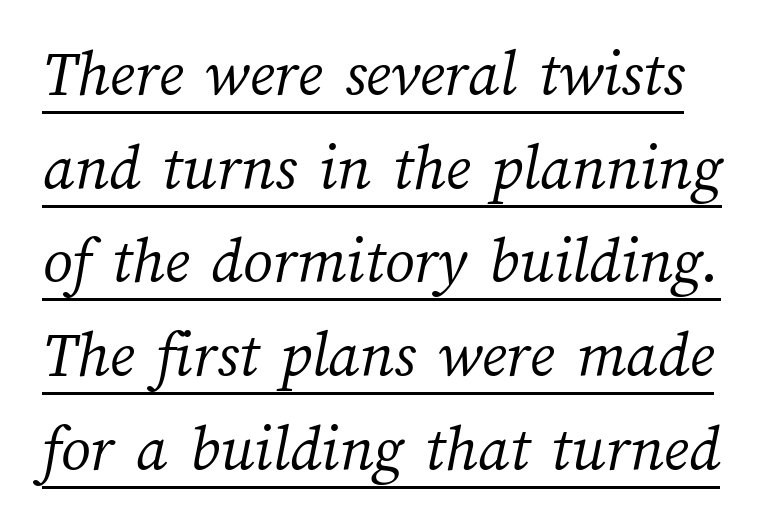
Q: Is the text bold? A: No.
Q: Is the text underlined? A: Yes.
Q: Is the spacing between letters normal or unusually wide? A: Normal.
Q: Is the spacing between lines tight, normal or loose? A: Normal.
Q: Width (condensed, normal, or wide)? A: Normal.
Q: Stroke contrast? A: Medium.
Q: x-height? A: Medium.
Q: Monospaced? A: No.
